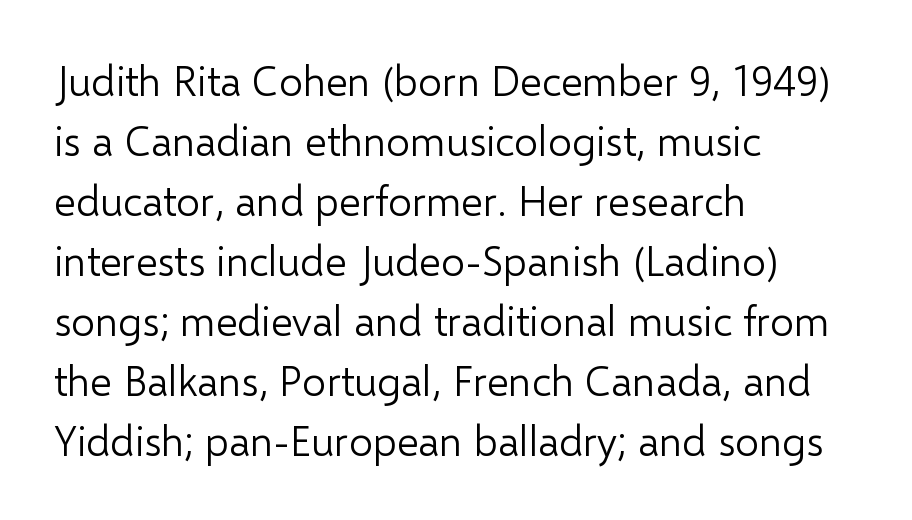
Q: Is the text bold? A: No.
Q: Is the text italic (slanted)? A: No, it is upright.
Q: Is the typeface a serif or a sans-serif typeface? A: Sans-serif.
Q: Is the text underlined? A: No.
Q: How is the paragraph aligned? A: Left-aligned.
Q: Is the spacing between letters normal or unusually wide? A: Normal.
Q: Is the spacing between lines tight, normal or loose? A: Normal.
Q: Width (condensed, normal, or wide)? A: Normal.
Q: Stroke contrast? A: Low.
Q: x-height? A: Medium.
Q: Monospaced? A: No.
